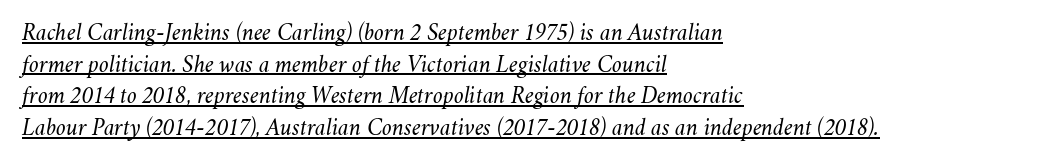
The image shows 24 px text type, italic (leaning right); set left-aligned, normal line spacing (1.32x), normal letter spacing, underlined.
